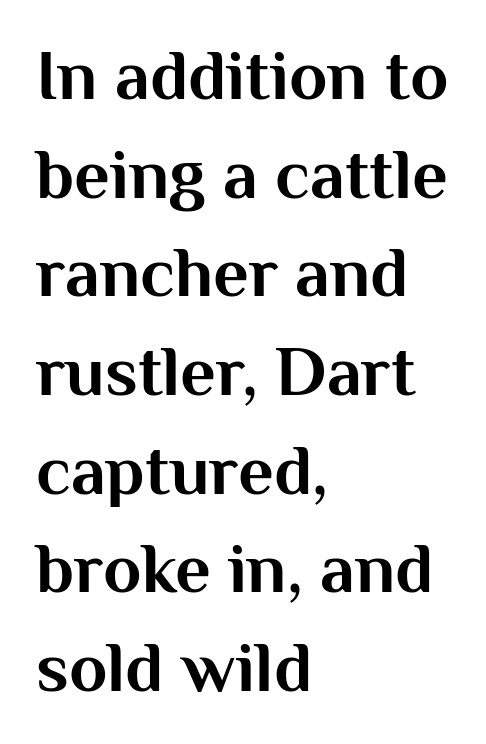
The letters carry no serifs — their stems end cleanly without finishing strokes. Notice how the passage keeps a crisp vertical edge on the left only. This is heavy type, rendered in bold. Is this a fixed-width face? No — the glyphs have proportional, varying widths. Underline: absent.
